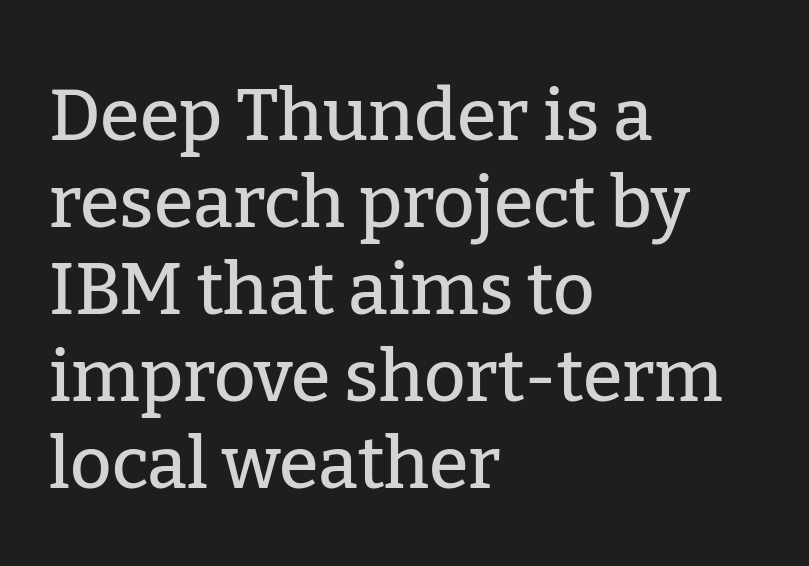
Q: Is the text italic (slanted)? A: No, it is upright.
Q: Is the typeface a serif or a sans-serif typeface? A: Serif.
Q: Is the text underlined? A: No.
Q: How is the paragraph aligned? A: Left-aligned.
Q: Is the spacing between letters normal or unusually wide? A: Normal.
Q: Width (condensed, normal, or wide)? A: Normal.
Q: Stroke contrast? A: Low.
Q: x-height? A: Medium.
Q: Monospaced? A: No.
